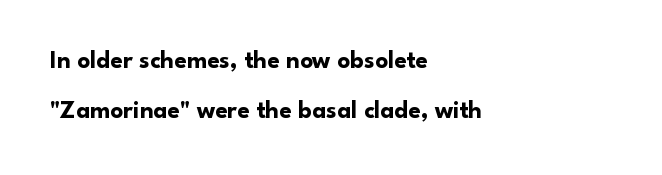
The image shows 25 px bold type, upright; set left-aligned, loose line spacing (2.02x), normal letter spacing, not underlined.
